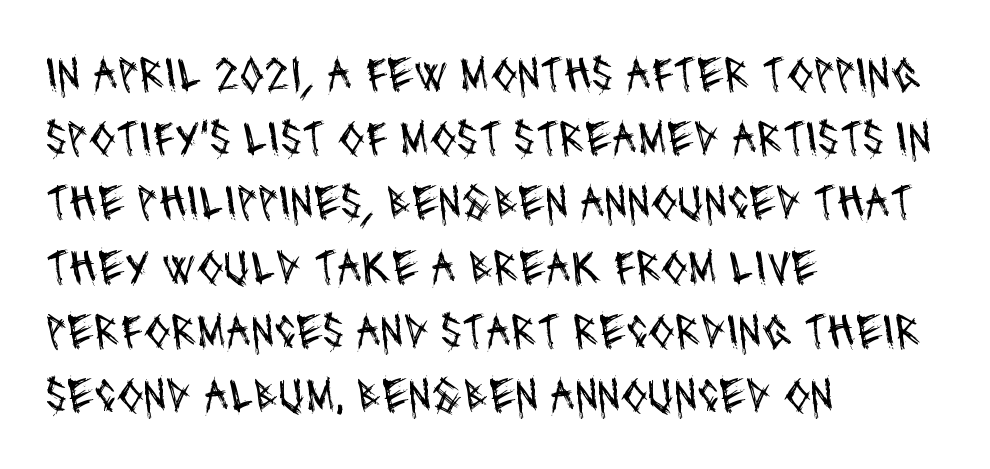
{"serif": "no", "bold": "no", "weight": "regular", "width": "condensed", "stroke_contrast": "medium", "x_height": "large", "monospaced": "no", "underline": "no", "align": "left", "line_spacing": "normal", "line_spacing_ratio": 1.31, "letter_spacing": "normal", "letter_spacing_em": 0.0, "glyph_px": 49}
